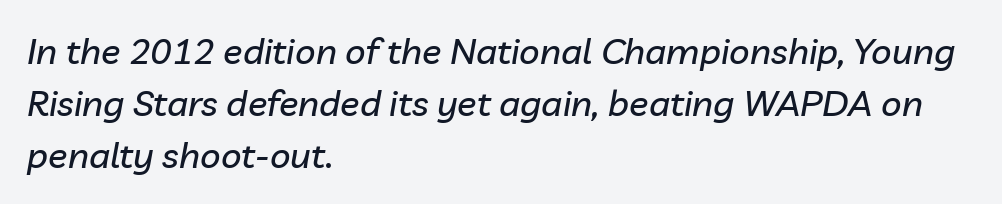
Q: Is the text italic (slanted)? A: Yes, it leans right by about 10 degrees.
Q: Is the text underlined? A: No.
Q: How is the paragraph aligned? A: Left-aligned.
Q: Is the spacing between letters normal or unusually wide? A: Normal.
Q: Is the spacing between lines tight, normal or loose? A: Normal.
Q: Width (condensed, normal, or wide)? A: Normal.
Q: Stroke contrast? A: Low.
Q: x-height? A: Medium.
Q: Monospaced? A: No.
